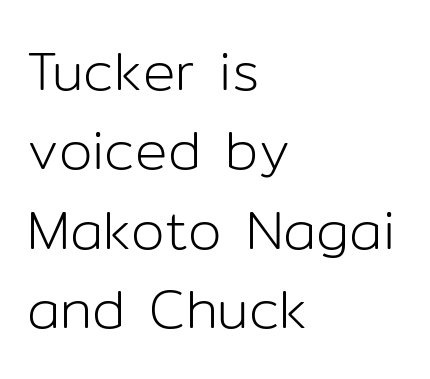
Q: Is the text bold? A: No.
Q: Is the text italic (slanted)? A: No, it is upright.
Q: Is the typeface a serif or a sans-serif typeface? A: Sans-serif.
Q: Is the text underlined? A: No.
Q: How is the paragraph aligned? A: Left-aligned.
Q: Is the spacing between letters normal or unusually wide? A: Normal.
Q: Is the spacing between lines tight, normal or loose? A: Normal.
Q: Width (condensed, normal, or wide)? A: Normal.
Q: Stroke contrast? A: Low.
Q: x-height? A: Medium.
Q: Monospaced? A: No.
